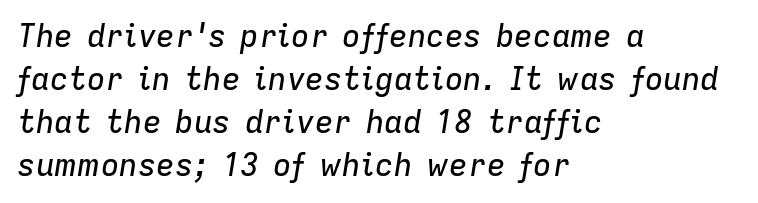
{"italic": "yes", "lean": "right", "slant_degrees": 9, "width": "normal", "stroke_contrast": "low", "x_height": "medium", "monospaced": "no", "underline": "no", "align": "left", "line_spacing": "normal", "line_spacing_ratio": 1.39, "letter_spacing": "normal", "letter_spacing_em": 0.0, "glyph_px": 31}
